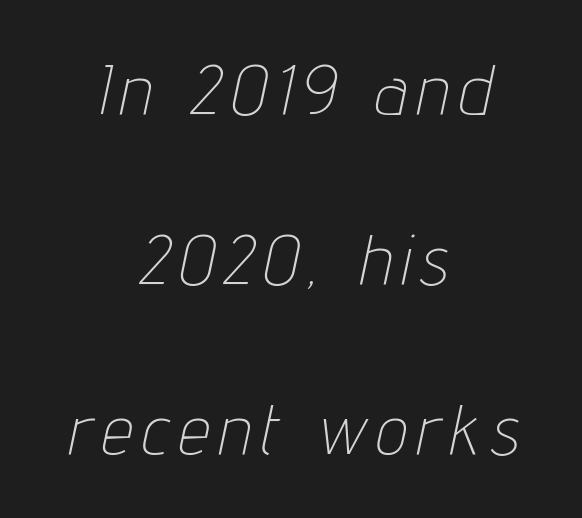
The image shows 70 px thin, condensed type, italic (leaning right); set centered, loose line spacing (2.43x), not underlined; low stroke contrast and a medium x-height.
